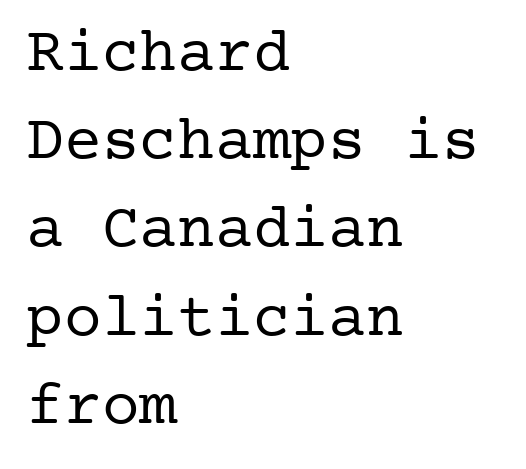
{"serif": "yes", "italic": "no", "bold": "no", "weight": "regular", "width": "normal", "stroke_contrast": "low", "x_height": "medium", "underline": "no", "align": "left", "line_spacing": "normal", "line_spacing_ratio": 1.4, "letter_spacing": "normal", "letter_spacing_em": 0.0, "glyph_px": 63}
